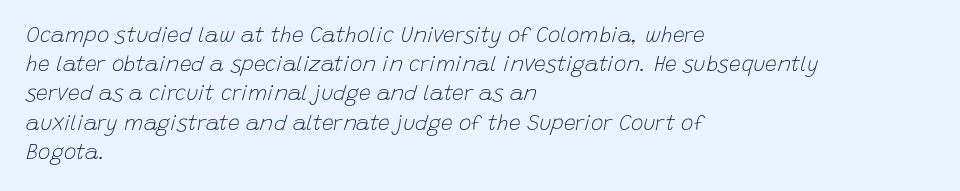
The image shows 21 px text type, italic (leaning right); set left-aligned, normal line spacing (1.39x), normal letter spacing, not underlined.
